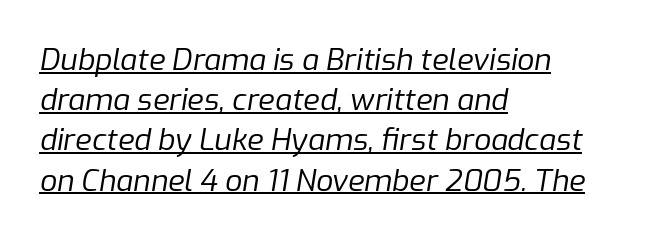
{"italic": "yes", "lean": "right", "slant_degrees": 9, "bold": "no", "weight": "regular", "width": "normal", "stroke_contrast": "low", "x_height": "medium", "monospaced": "no", "underline": "yes", "align": "left", "line_spacing": "normal", "line_spacing_ratio": 1.34, "letter_spacing": "normal", "letter_spacing_em": 0.0, "glyph_px": 30}
